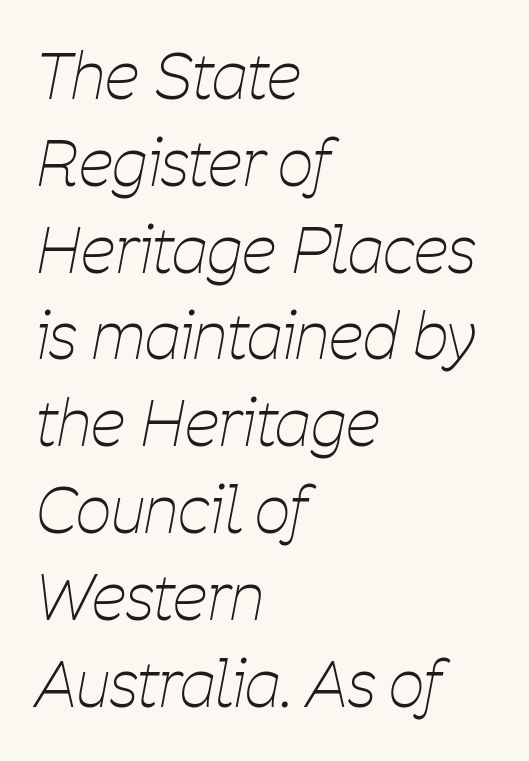
Horizontal alignment here is leftward, the default for most running prose. Varying glyph widths throughout — classic text-font behaviour. No extra tracking has been applied to these lines. Heaviness? Minimal to ordinary, like unemphasized prose. A typesetter would mark this as italic.
